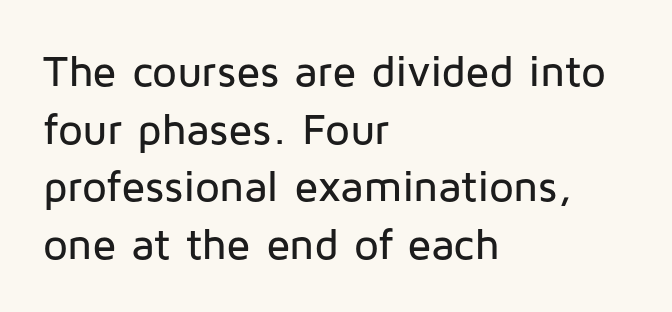
The image shows 44 px sans-serif type, upright; set left-aligned, normal line spacing (1.31x), normal letter spacing, not underlined; low stroke contrast and a medium x-height.
